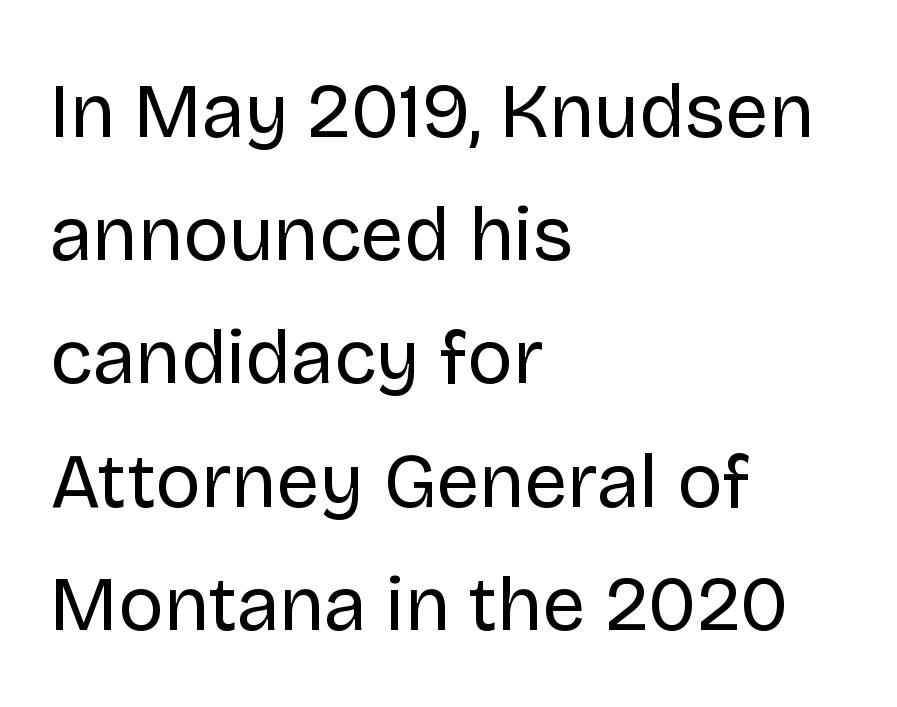
{"serif": "no", "italic": "no", "bold": "no", "weight": "regular", "width": "normal", "stroke_contrast": "low", "x_height": "large", "monospaced": "no", "underline": "no", "align": "left", "line_spacing": "normal", "line_spacing_ratio": 1.6, "letter_spacing": "normal", "letter_spacing_em": 0.0, "glyph_px": 77}
